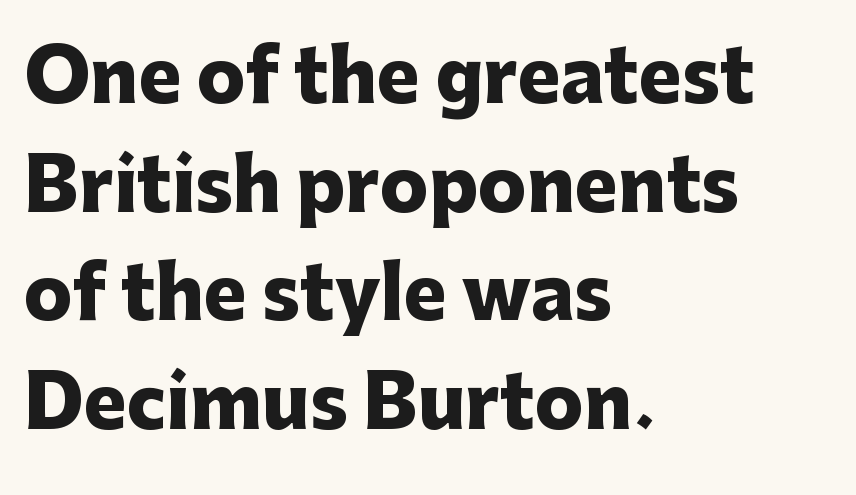
The image shows 72 px heavy sans-serif type, upright; set left-aligned, normal line spacing (1.51x), normal letter spacing, not underlined; low stroke contrast and a medium x-height.
